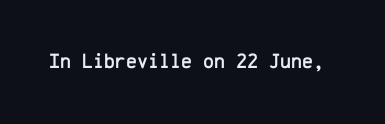
Every character sits straight up, as roman type does. The string is rendered with underlining switched off. Students, note that the glyphs here touch the page at normal intervals.
